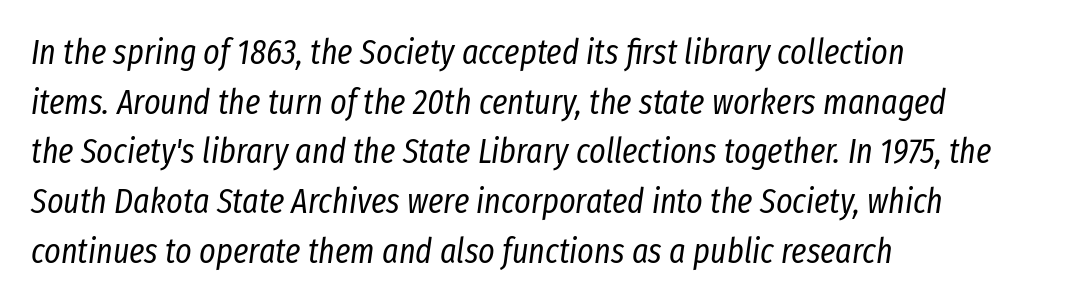
The image shows 35 px regular-weight, condensed type, italic (leaning right); set left-aligned, normal line spacing (1.42x), normal letter spacing, not underlined; low stroke contrast and a medium x-height.
